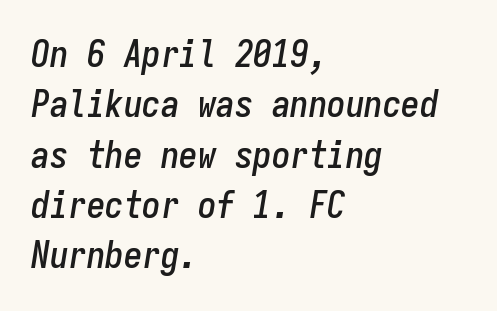
Each letter, wide or thin by design, is forced into the same width here. Line starts are locked; line ends wander. Inter-character spacing is left at the font's built-in metrics. Just letters on the line, the space beneath them empty. A typesetter would mark this as italic. Is there much room between lines? A standard amount, neither cramped nor airy.
